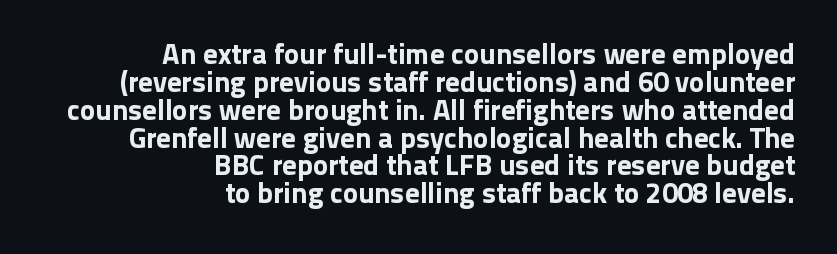
The image shows 29 px sans-serif type, upright; set right-aligned, tight line spacing (0.96x), normal letter spacing, not underlined; low stroke contrast and a medium x-height.
